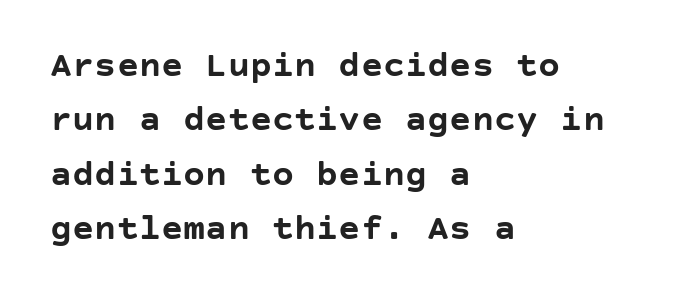
{"serif": "no", "italic": "no", "bold": "yes", "weight": "semibold", "width": "normal", "stroke_contrast": "low", "x_height": "large", "underline": "no", "align": "left", "line_spacing": "normal", "line_spacing_ratio": 1.47, "letter_spacing": "normal", "letter_spacing_em": 0.0, "glyph_px": 37}
